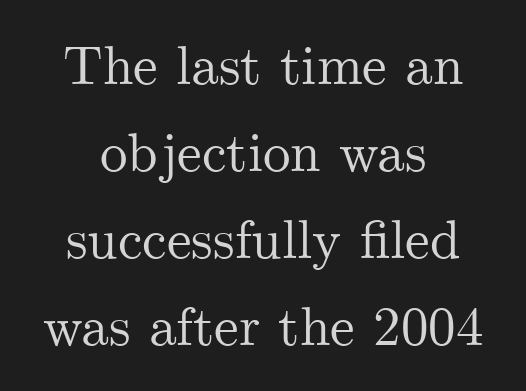
Ascenders rise straight up at ninety degrees. This rendering leaves character spacing at its baseline value. The line-height multiplier appears to be the usual default. Reading down the block, each line starts at a different indent, mirrored at its end. Typographically, this falls in the serif category. Bare-footed words on every line.
